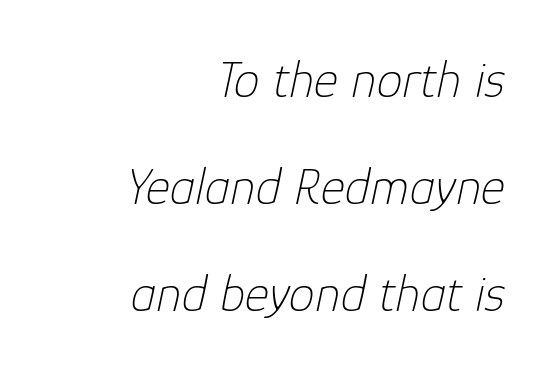
Is this a heavy cut? Hardly; it is regular or lighter. A student would call this right alignment; a typographer would say flush right, rag left. You could not count columns in this text — the font is proportionally spaced. Nobody drew a line under any word here. Slanted lettering throughout.
